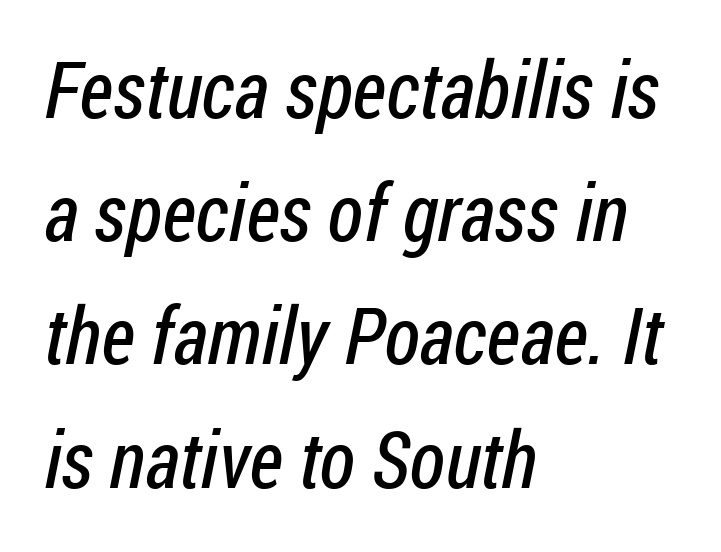
{"serif": "no", "bold": "no", "weight": "regular", "width": "condensed", "stroke_contrast": "low", "x_height": "medium", "monospaced": "no", "underline": "no", "align": "left", "line_spacing": "normal", "line_spacing_ratio": 1.56, "letter_spacing": "normal", "letter_spacing_em": 0.0, "glyph_px": 79}
